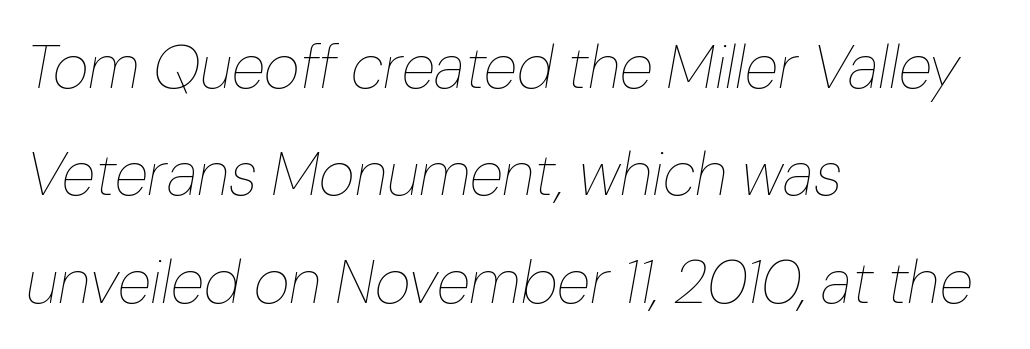
A typesetter would call this proportional, since set widths differ per character. Is the letter spacing exaggerated? No — it looks like the ordinary default. A classic flush-left, rag-right setting is used for this passage. The passage shown is not underscored anywhere. When letters slant like this, we call the style italic. Is the stroke heavy? The answer is a plain regular-or-lighter.
